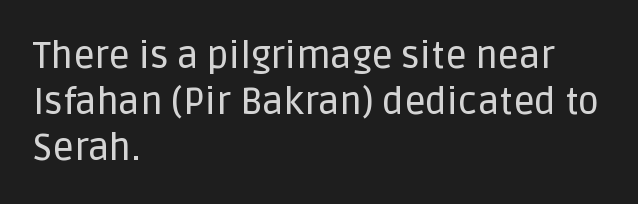
{"serif": "no", "italic": "no", "width": "normal", "stroke_contrast": "low", "x_height": "large", "monospaced": "no", "underline": "no", "align": "left", "line_spacing_ratio": 1.24, "letter_spacing": "normal", "letter_spacing_em": 0.0, "glyph_px": 37}
